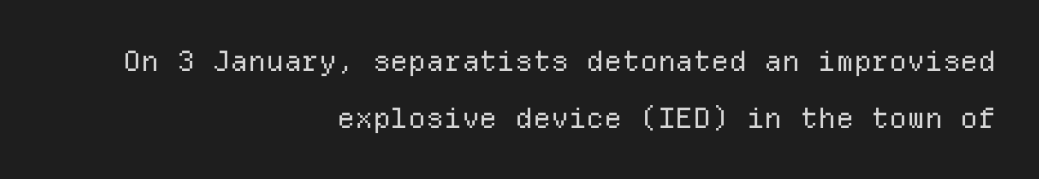
Q: Is the text bold? A: No.
Q: Is the text italic (slanted)? A: No, it is upright.
Q: Is the typeface a serif or a sans-serif typeface? A: Sans-serif.
Q: Is the text underlined? A: No.
Q: How is the paragraph aligned? A: Right-aligned.
Q: Is the spacing between letters normal or unusually wide? A: Normal.
Q: Is the spacing between lines tight, normal or loose? A: Loose.
Q: Width (condensed, normal, or wide)? A: Normal.
Q: Stroke contrast? A: Low.
Q: x-height? A: Medium.
Q: Monospaced? A: Yes.
